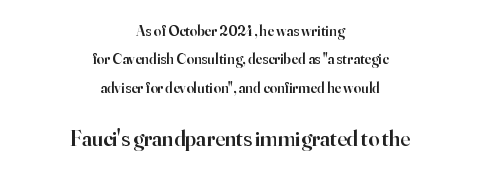
The letters are semibold — heavier than regular but short of a full bold. Posture: vertical. Underline: absent. The rag falls on both sides of this text block equally. The letters in the lower block stand taller than those in the block above. The face used here is rendered with its standard letterfit.
